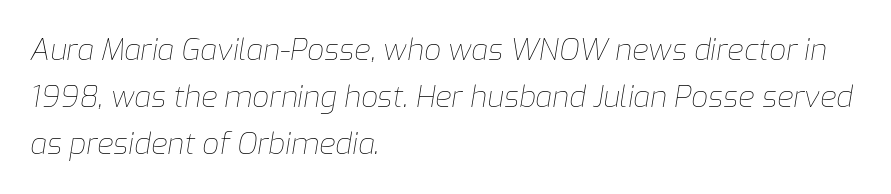
This sample has the flowing, uneven cadence of proportional lettering. The lines in this sample share a left origin and differ only in where they stop. Normally led — the rows are evenly, conventionally spaced. Nothing unusual about the tracking: characters are spaced as the font intends. The glyphs look as if they've been sheared to an angle. The face looks like a standard text weight, possibly lighter.
